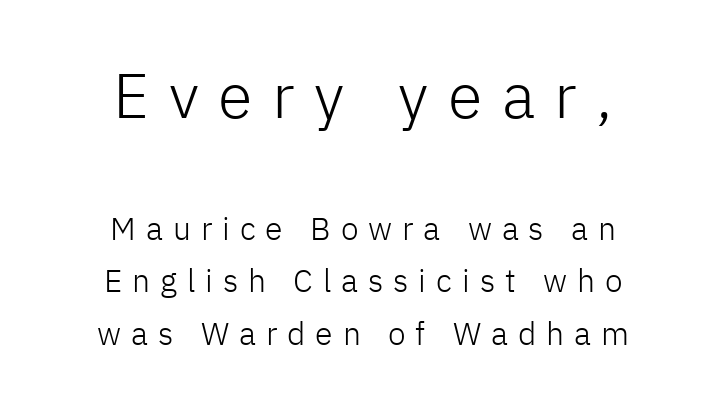
Q: Is the text bold? A: No.
Q: Is the text italic (slanted)? A: No, it is upright.
Q: Is the typeface a serif or a sans-serif typeface? A: Sans-serif.
Q: Is the text underlined? A: No.
Q: How is the paragraph aligned? A: Centered.
Q: Is the spacing between letters normal or unusually wide? A: Unusually wide.
Q: Is the spacing between lines tight, normal or loose? A: Normal.
Q: Which block of text is set in a larger size, the first (top) or the second (bottom)? A: The first (top) one.
Q: Width (condensed, normal, or wide)? A: Normal.
Q: Stroke contrast? A: Low.
Q: x-height? A: Medium.
Q: Monospaced? A: No.
